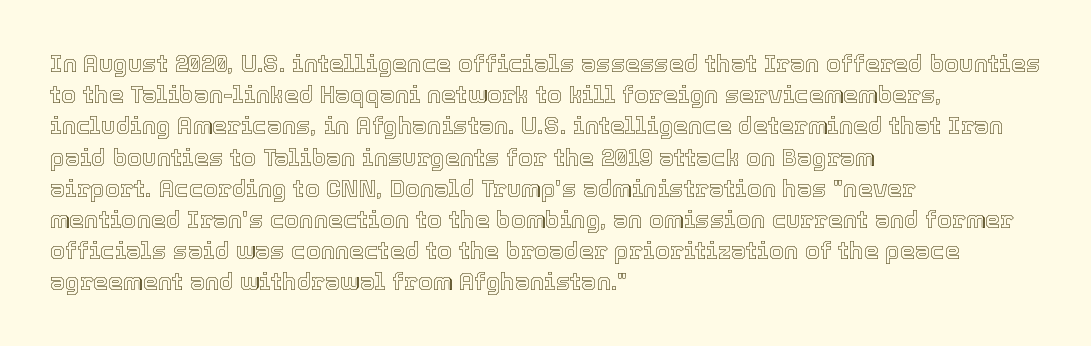
Q: Is the text italic (slanted)? A: No, it is upright.
Q: Is the text underlined? A: No.
Q: How is the paragraph aligned? A: Left-aligned.
Q: Is the spacing between letters normal or unusually wide? A: Normal.
Q: Is the spacing between lines tight, normal or loose? A: Normal.
